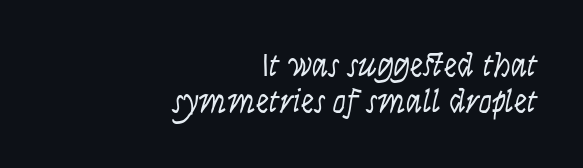
The image shows 33 px light, condensed type, italic (leaning right); set right-aligned, tight line spacing (1.1x), normal letter spacing, not underlined; low stroke contrast and a large x-height.
